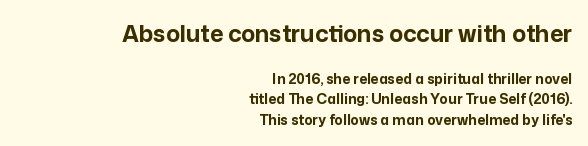
The image shows 23 px bold type, upright; set right-aligned, normal line spacing (1.46x), normal letter spacing, not underlined; the first (top) block is 1.64x larger.
